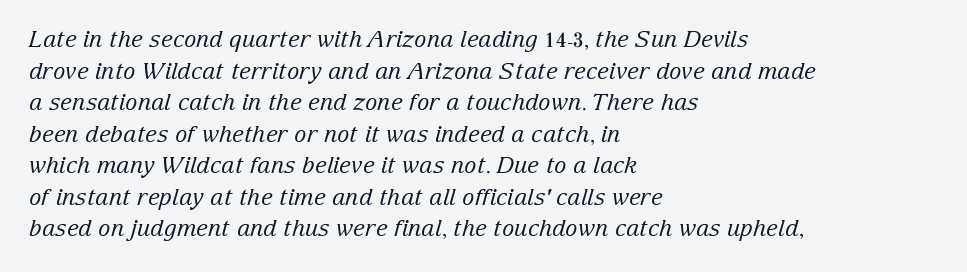
Q: Is the text bold? A: No.
Q: Is the text italic (slanted)? A: Yes, it leans right by about 15 degrees.
Q: Is the text underlined? A: No.
Q: How is the paragraph aligned? A: Left-aligned.
Q: Is the spacing between letters normal or unusually wide? A: Normal.
Q: Is the spacing between lines tight, normal or loose? A: Normal.
